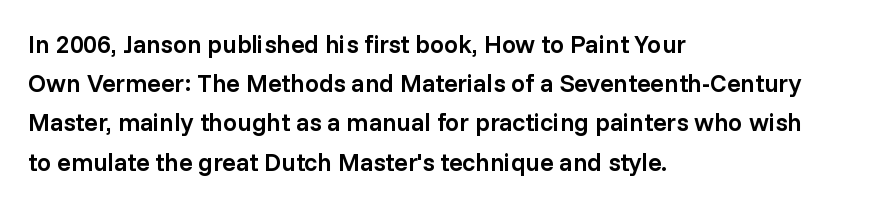
{"italic": "no", "bold": "semi", "underline": "no", "align": "left", "line_spacing": "normal", "line_spacing_ratio": 1.57, "letter_spacing": "normal", "letter_spacing_em": 0.0, "glyph_px": 25}
